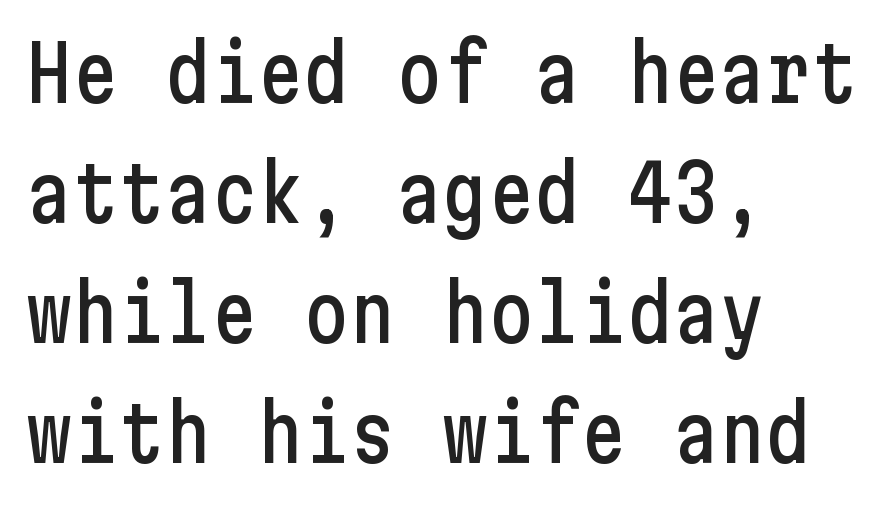
The image shows 77 px condensed sans-serif type, upright; set left-aligned, normal line spacing (1.56x), normal letter spacing, not underlined; low stroke contrast and a medium x-height.
